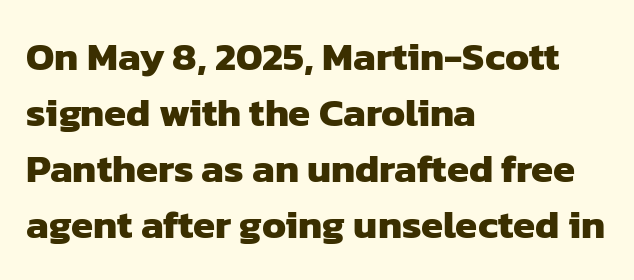
The image shows 40 px heavy sans-serif type; set left-aligned, normal line spacing (1.4x), normal letter spacing, not underlined; low stroke contrast and a medium x-height.
